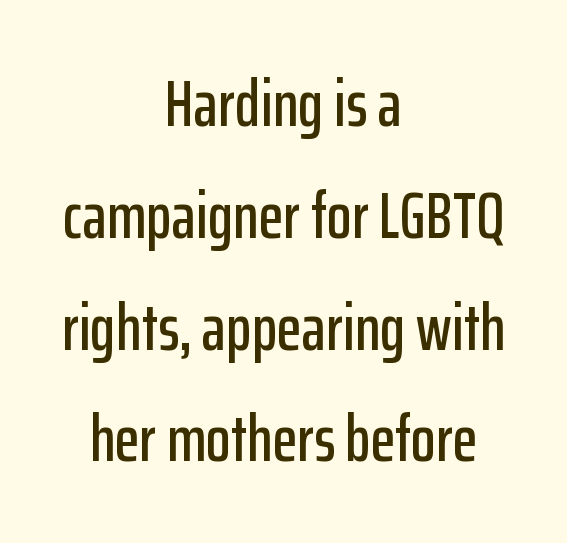
Q: Is the text italic (slanted)? A: No, it is upright.
Q: Is the typeface a serif or a sans-serif typeface? A: Sans-serif.
Q: Is the text underlined? A: No.
Q: How is the paragraph aligned? A: Centered.
Q: Is the spacing between letters normal or unusually wide? A: Normal.
Q: Width (condensed, normal, or wide)? A: Condensed.
Q: Stroke contrast? A: Low.
Q: x-height? A: Medium.
Q: Monospaced? A: No.
